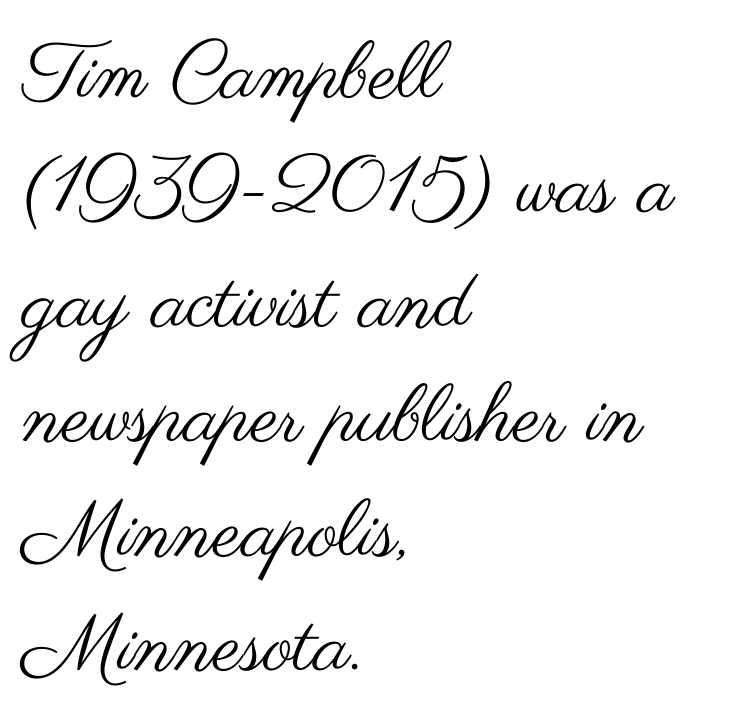
{"serif": "no", "bold": "no", "weight": "regular", "width": "wide", "stroke_contrast": "medium", "x_height": "small", "monospaced": "no", "underline": "no", "align": "left", "line_spacing": "normal", "line_spacing_ratio": 1.43, "letter_spacing": "normal", "letter_spacing_em": 0.0, "glyph_px": 80}
